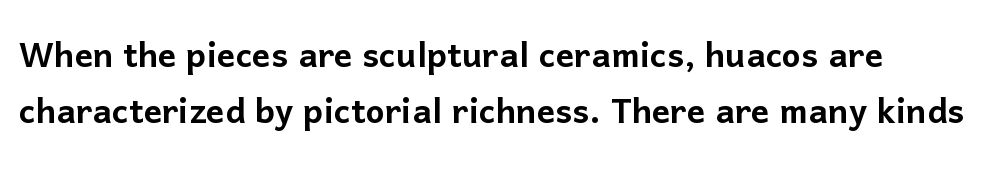
{"serif": "no", "italic": "no", "width": "normal", "stroke_contrast": "low", "x_height": "medium", "monospaced": "no", "underline": "no", "line_spacing": "normal", "line_spacing_ratio": 1.25, "letter_spacing": "normal", "letter_spacing_em": 0.0, "glyph_px": 45}
